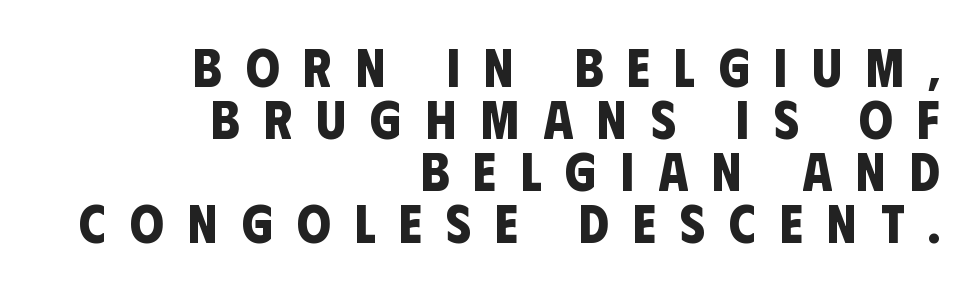
{"serif": "no", "bold": "yes", "weight": "bold", "width": "condensed", "stroke_contrast": "low", "x_height": "large", "monospaced": "no", "underline": "no", "align": "right", "line_spacing": "tight", "line_spacing_ratio": 0.96, "letter_spacing": "wide", "letter_spacing_em": 0.44, "glyph_px": 54}
